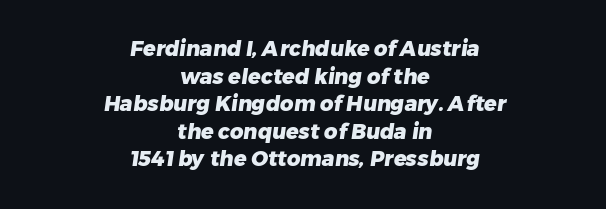
The image shows 21 px bold type; set centered, normal line spacing (1.31x), normal letter spacing, not underlined.
